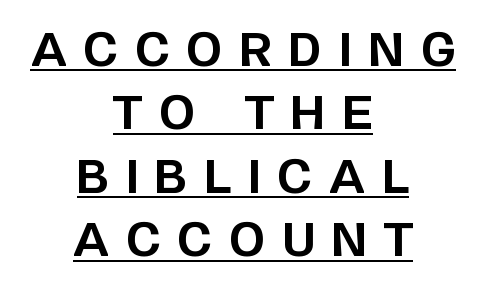
Q: Is the text bold? A: Yes.
Q: Is the text italic (slanted)? A: No, it is upright.
Q: Is the typeface a serif or a sans-serif typeface? A: Sans-serif.
Q: Is the text underlined? A: Yes.
Q: How is the paragraph aligned? A: Centered.
Q: Is the spacing between letters normal or unusually wide? A: Unusually wide.
Q: Is the spacing between lines tight, normal or loose? A: Normal.
Q: Width (condensed, normal, or wide)? A: Normal.
Q: Stroke contrast? A: Low.
Q: x-height? A: Large.
Q: Monospaced? A: No.
